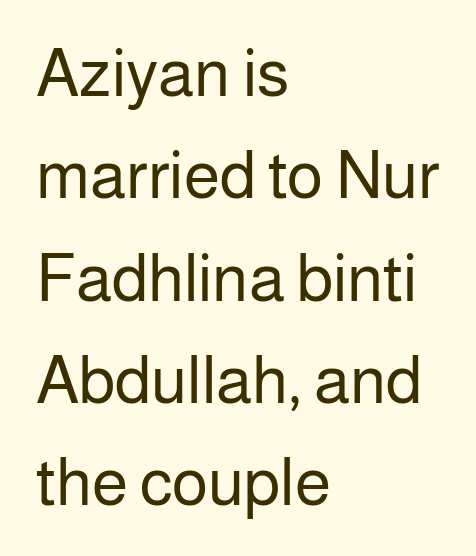
{"serif": "no", "italic": "no", "bold": "no", "weight": "regular", "width": "normal", "stroke_contrast": "low", "x_height": "medium", "monospaced": "no", "underline": "no", "align": "left", "line_spacing": "normal", "line_spacing_ratio": 1.55, "letter_spacing": "normal", "letter_spacing_em": 0.0, "glyph_px": 66}
